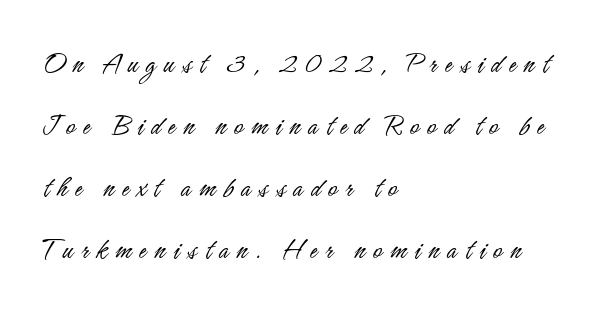
{"serif": "no", "bold": "no", "weight": "light", "width": "condensed", "stroke_contrast": "low", "x_height": "small", "monospaced": "no", "underline": "no", "align": "left", "line_spacing": "loose", "line_spacing_ratio": 2.0, "letter_spacing": "wide", "letter_spacing_em": 0.25, "glyph_px": 31}
